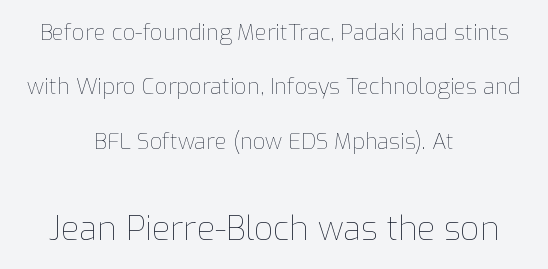
{"italic": "no", "bold": "no", "weight": "thin", "width": "normal", "stroke_contrast": "low", "x_height": "medium", "monospaced": "no", "underline": "no", "align": "center", "line_spacing": "loose", "line_spacing_ratio": 2.47, "letter_spacing": "normal", "letter_spacing_em": 0.0, "larger_block": "second", "size_ratio": 1.5, "glyph_px": 33}
